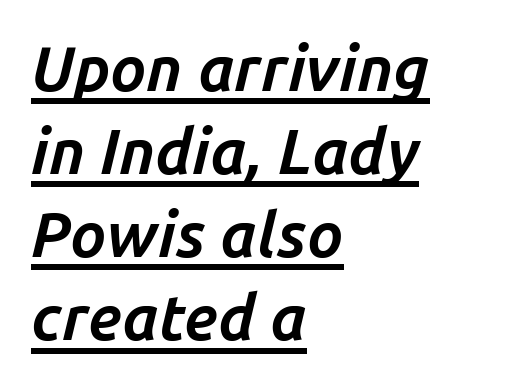
The image shows 63 px bold type, italic (leaning right); set left-aligned, normal line spacing (1.32x), normal letter spacing, underlined; low stroke contrast and a medium x-height.
